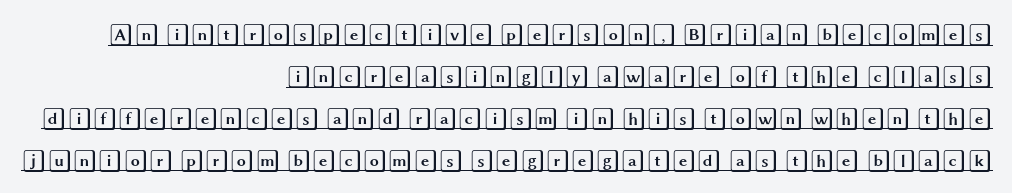
{"italic": "no", "underline": "yes", "align": "right", "line_spacing_ratio": 1.82, "letter_spacing": "normal", "letter_spacing_em": 0.0, "glyph_px": 23}
